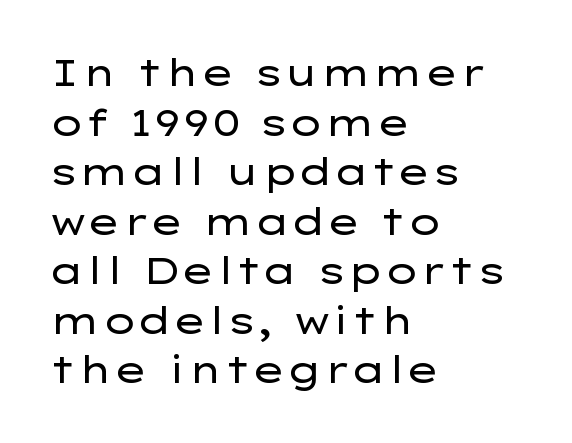
The image shows 37 px regular-weight, wide sans-serif type, upright; set left-aligned, normal line spacing (1.34x), normal letter spacing, not underlined; low stroke contrast and a medium x-height.
